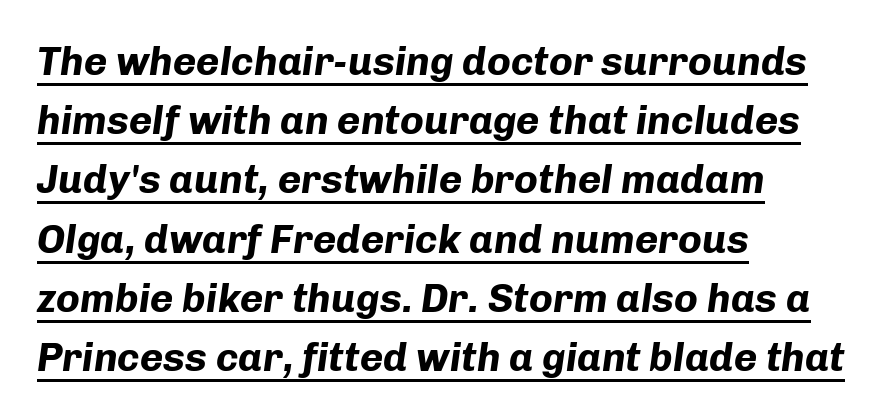
The image shows 40 px bold type, italic (leaning right); set left-aligned, normal line spacing (1.48x), normal letter spacing, underlined; low stroke contrast and a medium x-height.
